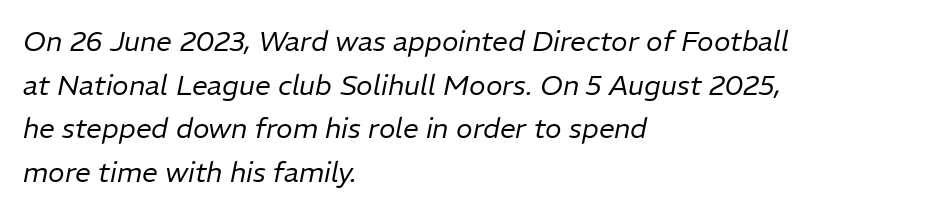
Nobody drew a line under any word here. Which margin do the lines hug? The left one — the right edge is uneven. No extra tracking has been applied to these lines. The rows are spaced the way most documents space them. Does the lettering tilt? It does — this is italic.
